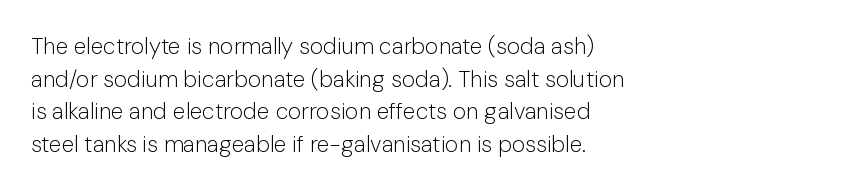
Characters follow at the spacing the type designer built in. The letterforms sit at book weight or below. Rendered with straight, roman letterforms. The rows are spaced the way most documents space them. The strip under each line holds only bare page.
